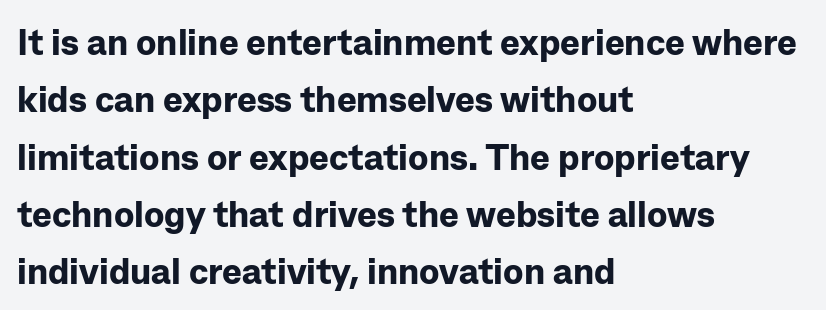
{"serif": "no", "italic": "no", "bold": "yes", "weight": "bold", "width": "normal", "stroke_contrast": "low", "x_height": "medium", "monospaced": "no", "underline": "no", "align": "left", "line_spacing": "normal", "line_spacing_ratio": 1.55, "letter_spacing": "normal", "letter_spacing_em": 0.0, "glyph_px": 37}
